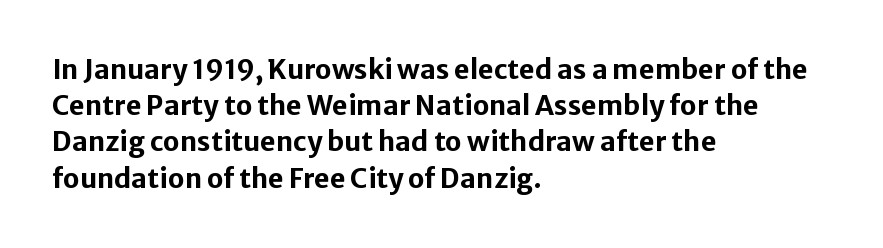
Q: Is the text bold? A: Yes.
Q: Is the text italic (slanted)? A: No, it is upright.
Q: Is the text underlined? A: No.
Q: How is the paragraph aligned? A: Left-aligned.
Q: Is the spacing between letters normal or unusually wide? A: Normal.
Q: Is the spacing between lines tight, normal or loose? A: Normal.
